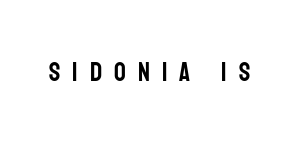
{"italic": "no", "underline": "no", "letter_spacing": "wide", "letter_spacing_em": 0.46, "glyph_px": 26}
